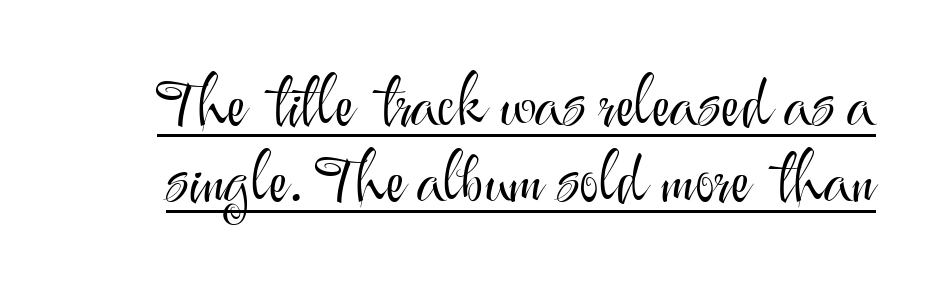
The image shows 67 px light sans-serif type; set tight line spacing (1.14x), normal letter spacing, underlined; medium stroke contrast and a small x-height.
